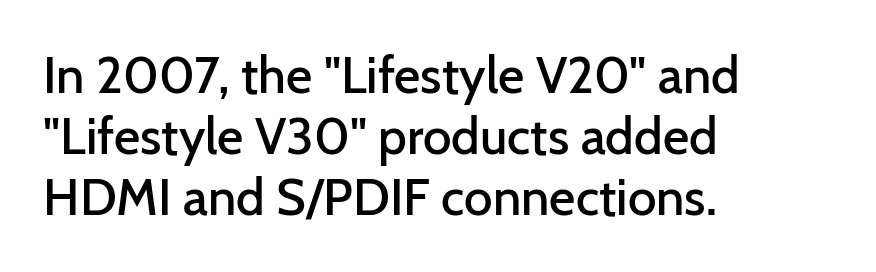
The paragraph shown leans on its left margin. The passage shown is typed in a proportional face where columns would drift. Anything drawn beneath the words? Only blank space. The type sits square on the baseline with zero lean. The letters are semibold — heavier than regular but short of a full bold.
